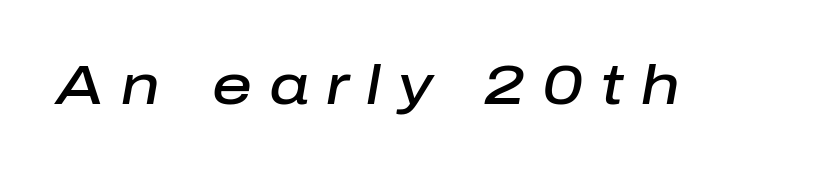
The image shows 55 px semibold type, italic (leaning right); set unusually wide letter spacing (+0.31 em), not underlined; low stroke contrast and a medium x-height.
